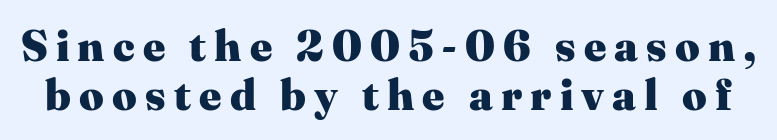
The lettering holds an erect, upright posture throughout. The characters look thick and weighty, a clear bold. Varying glyph widths throughout — classic text-font behaviour. Anything drawn beneath the words? Only blank space. Line spacing here is tight.
